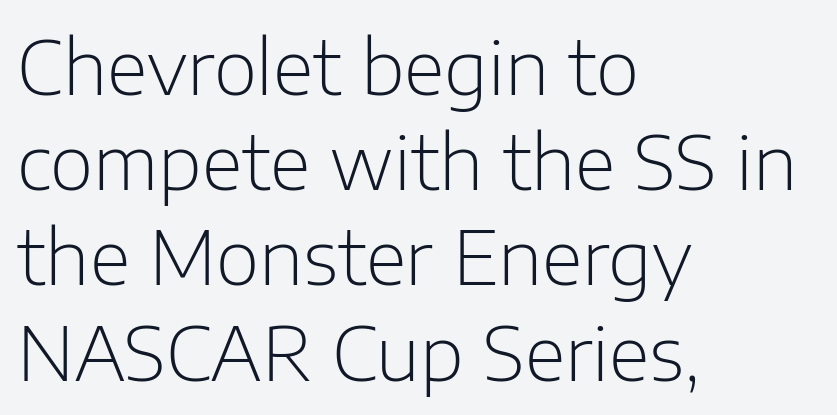
Q: Is the text bold? A: No.
Q: Is the text italic (slanted)? A: No, it is upright.
Q: Is the typeface a serif or a sans-serif typeface? A: Sans-serif.
Q: Is the text underlined? A: No.
Q: How is the paragraph aligned? A: Left-aligned.
Q: Is the spacing between letters normal or unusually wide? A: Normal.
Q: Is the spacing between lines tight, normal or loose? A: Normal.
Q: Width (condensed, normal, or wide)? A: Normal.
Q: Stroke contrast? A: Low.
Q: x-height? A: Medium.
Q: Monospaced? A: No.
